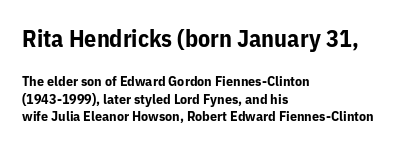
{"italic": "no", "bold": "yes", "underline": "no", "align": "left", "line_spacing": "normal", "line_spacing_ratio": 1.25, "letter_spacing": "normal", "letter_spacing_em": 0.0, "larger_block": "first", "size_ratio": 1.71, "glyph_px": 24}
